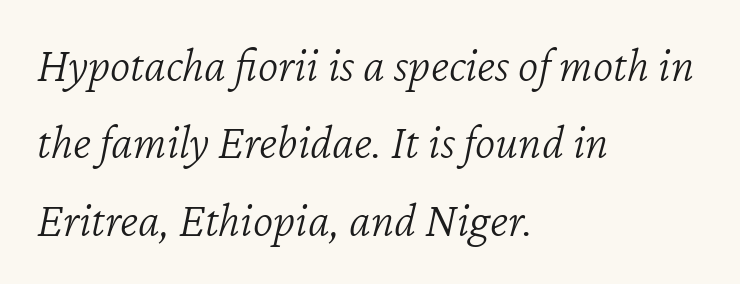
The image shows 49 px light type, italic (leaning right); set left-aligned, normal line spacing (1.58x), normal letter spacing, not underlined; low stroke contrast and a medium x-height.
